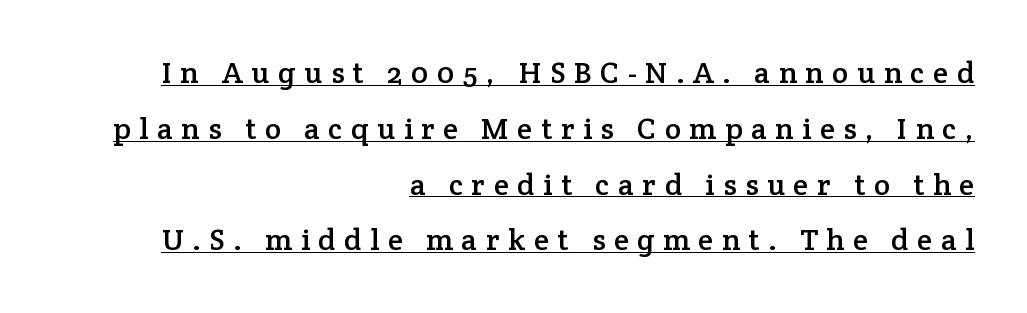
{"serif": "yes", "italic": "no", "width": "normal", "stroke_contrast": "low", "x_height": "medium", "monospaced": "no", "underline": "yes", "align": "right", "line_spacing_ratio": 1.86, "letter_spacing": "wide", "letter_spacing_em": 0.29, "glyph_px": 30}
